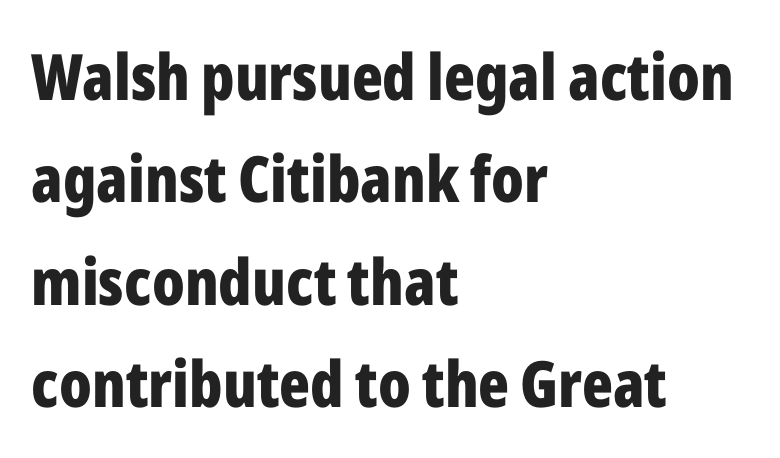
The image shows 64 px bold, condensed sans-serif type, upright; set left-aligned, normal line spacing (1.6x), normal letter spacing, not underlined; low stroke contrast and a medium x-height.
